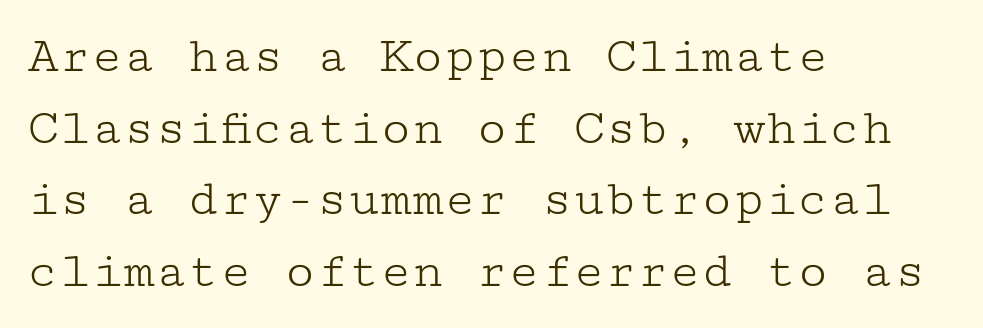
{"serif": "yes", "italic": "no", "bold": "no", "weight": "light", "width": "wide", "stroke_contrast": "low", "x_height": "medium", "underline": "no", "align": "left", "line_spacing": "normal", "line_spacing_ratio": 1.35, "letter_spacing": "normal", "letter_spacing_em": 0.0, "glyph_px": 53}
